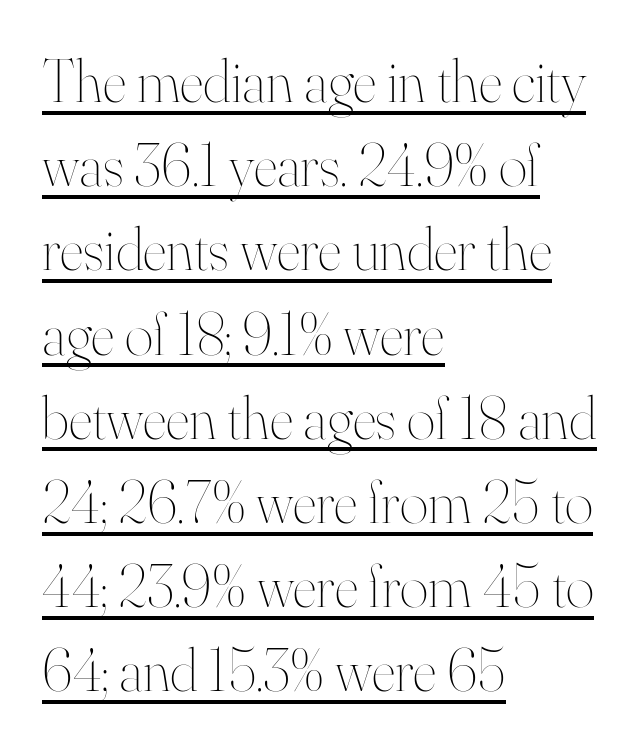
The image shows 61 px thin type, upright; set left-aligned, normal line spacing (1.38x), normal letter spacing, underlined; high stroke contrast and a small x-height.
